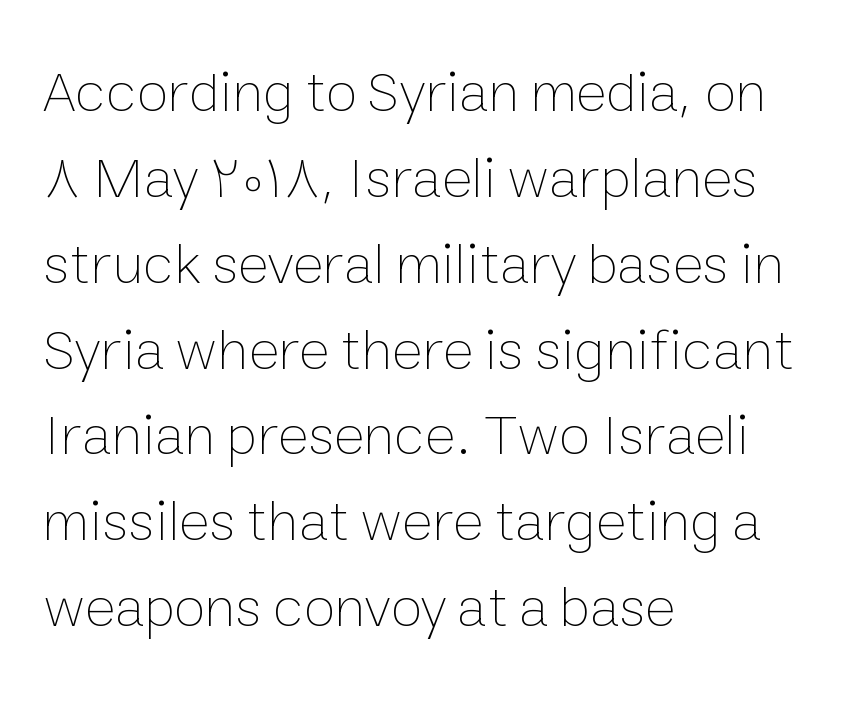
The image shows 58 px thin type, upright; set left-aligned, normal line spacing (1.48x), normal letter spacing, not underlined; low stroke contrast and a medium x-height.
